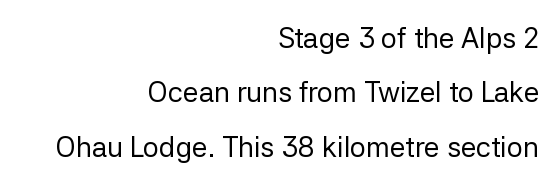
{"serif": "no", "italic": "no", "bold": "no", "weight": "regular", "width": "normal", "stroke_contrast": "low", "x_height": "medium", "monospaced": "no", "underline": "no", "align": "right", "line_spacing": "loose", "line_spacing_ratio": 1.94, "letter_spacing": "normal", "letter_spacing_em": 0.0, "glyph_px": 28}
